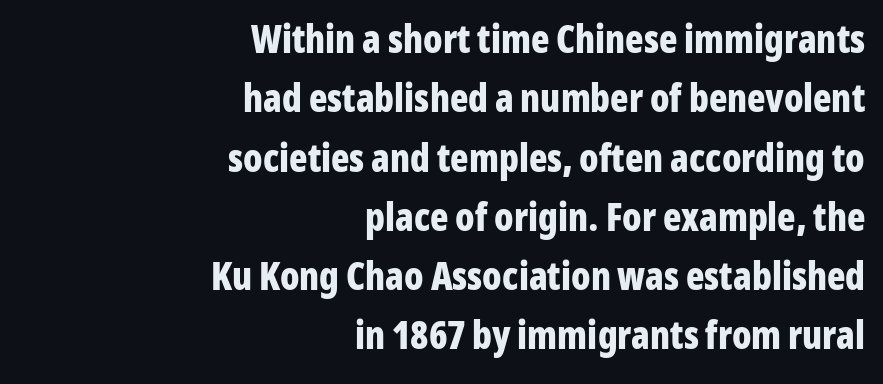
The image shows 38 px bold, condensed sans-serif type, upright; set right-aligned, normal line spacing (1.56x), normal letter spacing, not underlined; low stroke contrast and a medium x-height.
